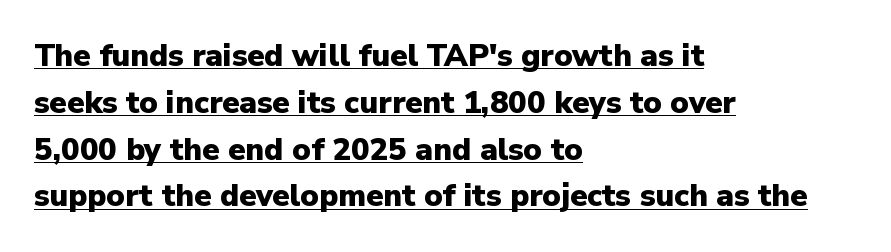
Q: Is the text bold? A: Yes.
Q: Is the text italic (slanted)? A: No, it is upright.
Q: Is the typeface a serif or a sans-serif typeface? A: Sans-serif.
Q: Is the text underlined? A: Yes.
Q: How is the paragraph aligned? A: Left-aligned.
Q: Is the spacing between letters normal or unusually wide? A: Normal.
Q: Is the spacing between lines tight, normal or loose? A: Normal.
Q: Width (condensed, normal, or wide)? A: Normal.
Q: Stroke contrast? A: Low.
Q: x-height? A: Medium.
Q: Monospaced? A: No.
